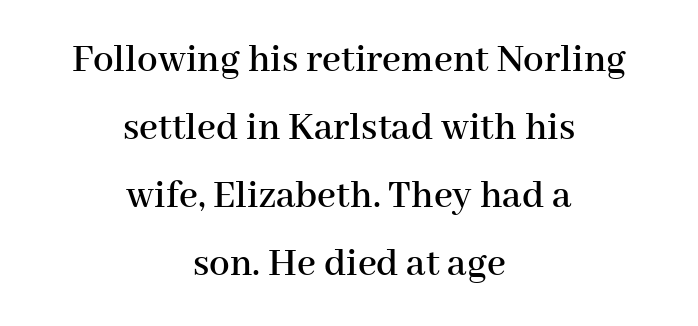
Baseline-to-baseline distance is the conventional proportion of letter height. To sum up the face: it has serifs. Horizontal alignment here is central, giving a formal, balanced look. Do the characters align in a grid? No, the font is proportional. The space directly below the letters is spotless.
